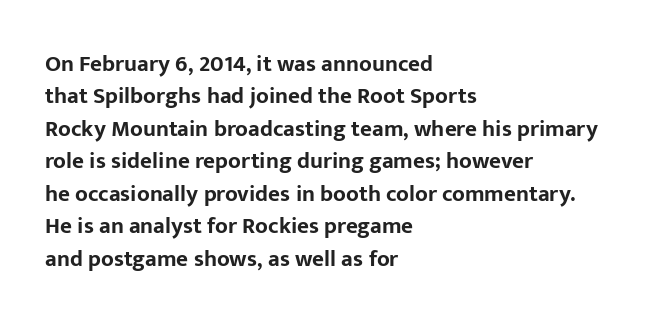
The image shows 23 px bold type, upright; set left-aligned, normal line spacing (1.41x), normal letter spacing, not underlined.
